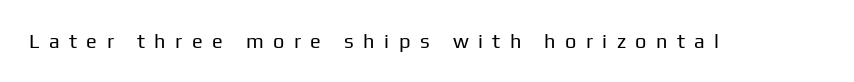
The area under the type is left untouched. Upright lettering throughout. The face looks like a standard text weight, possibly lighter. Honestly, the letter spacing is so wide it's the main thing you notice.
